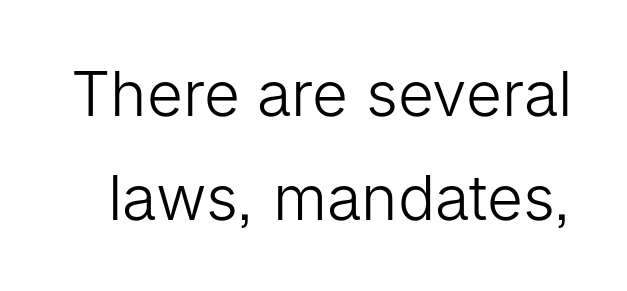
Q: Is the text bold? A: No.
Q: Is the text italic (slanted)? A: No, it is upright.
Q: Is the typeface a serif or a sans-serif typeface? A: Sans-serif.
Q: Is the text underlined? A: No.
Q: Is the spacing between letters normal or unusually wide? A: Normal.
Q: Is the spacing between lines tight, normal or loose? A: Normal.
Q: Width (condensed, normal, or wide)? A: Normal.
Q: Stroke contrast? A: Low.
Q: x-height? A: Medium.
Q: Monospaced? A: No.
